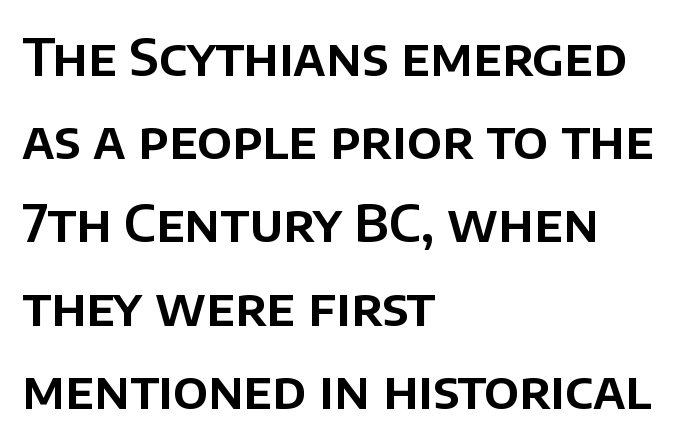
Unmarked baselines from the first word to the last. Note: no serifs on the glyphs. A student would call this left alignment; a typographer would say flush left, rag right. Letter spacing: default. Posture: vertical.
